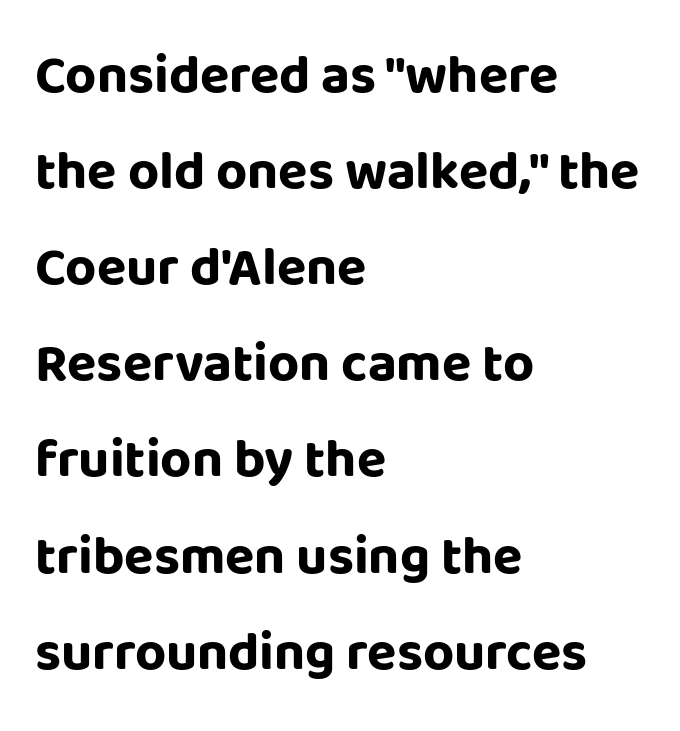
Q: Is the text bold? A: Yes.
Q: Is the text italic (slanted)? A: No, it is upright.
Q: Is the typeface a serif or a sans-serif typeface? A: Sans-serif.
Q: Is the text underlined? A: No.
Q: How is the paragraph aligned? A: Left-aligned.
Q: Is the spacing between letters normal or unusually wide? A: Normal.
Q: Width (condensed, normal, or wide)? A: Normal.
Q: Stroke contrast? A: Low.
Q: x-height? A: Large.
Q: Monospaced? A: No.
